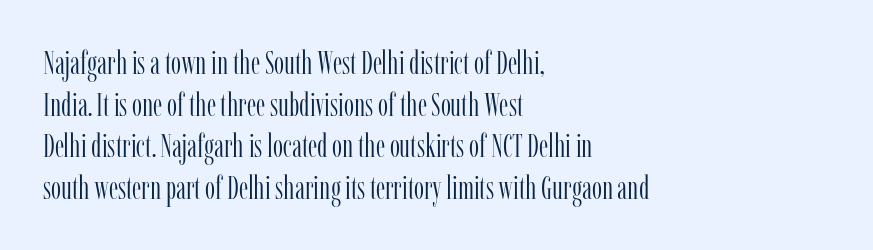
Horizontal bands of white between lines are of average thickness. Each letter keeps its own natural width here, so spacing adapts to shape. These glyphs show unthickened strokes, regular width or finer. Serifs: yes, visible at the terminals of the letterforms. A classic flush-left, rag-right setting is used for this passage.
